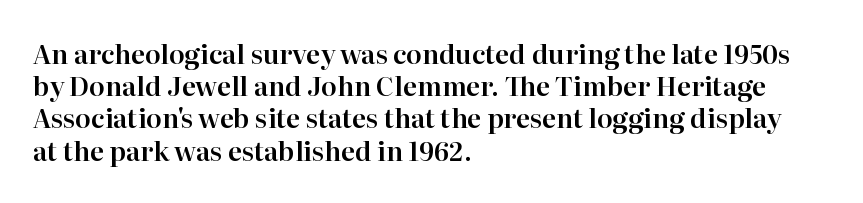
{"italic": "no", "underline": "no", "align": "left", "line_spacing_ratio": 1.24, "letter_spacing": "normal", "letter_spacing_em": 0.0, "glyph_px": 26}
